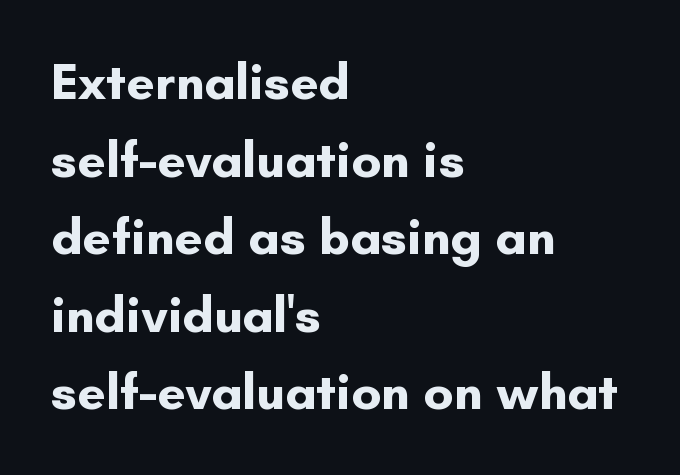
{"serif": "no", "italic": "no", "bold": "yes", "weight": "bold", "width": "normal", "stroke_contrast": "low", "x_height": "small", "monospaced": "no", "underline": "no", "align": "left", "line_spacing": "normal", "line_spacing_ratio": 1.52, "letter_spacing": "normal", "letter_spacing_em": 0.0, "glyph_px": 51}
